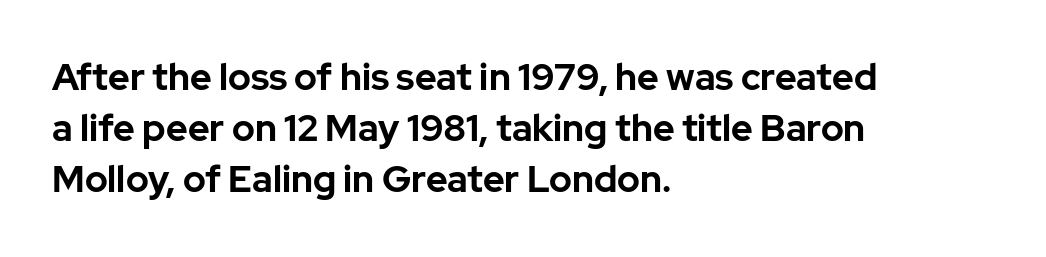
Alignment: flush left. Notice how thick the strokes are: this is what a full bold looks like. Think of a printed novel: that variable character pitch is what you see here. Regular leading. Vertical strokes here are truly vertical.
